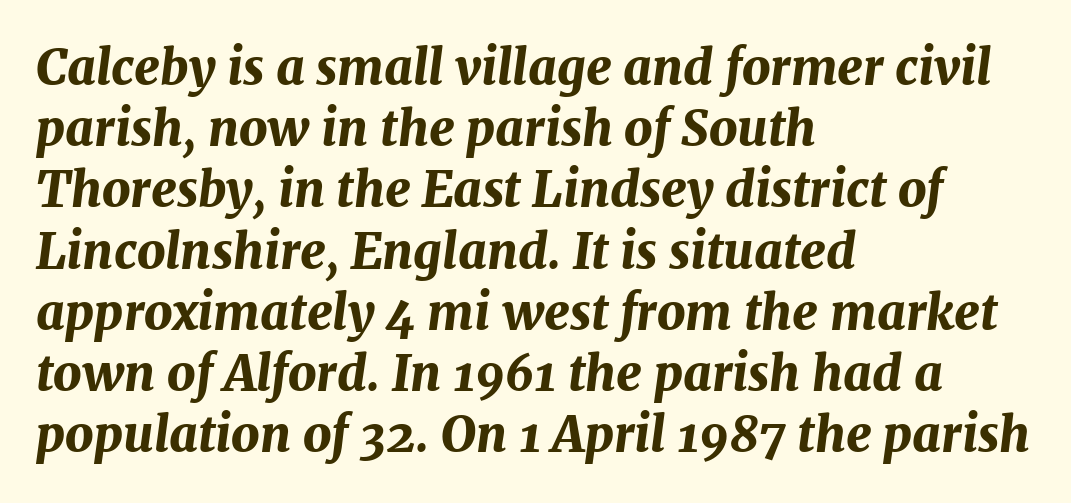
{"italic": "yes", "lean": "right", "slant_degrees": 7, "bold": "yes", "weight": "bold", "width": "normal", "stroke_contrast": "medium", "x_height": "medium", "monospaced": "no", "underline": "no", "align": "left", "line_spacing": "normal", "line_spacing_ratio": 1.25, "letter_spacing": "normal", "letter_spacing_em": 0.0, "glyph_px": 49}
